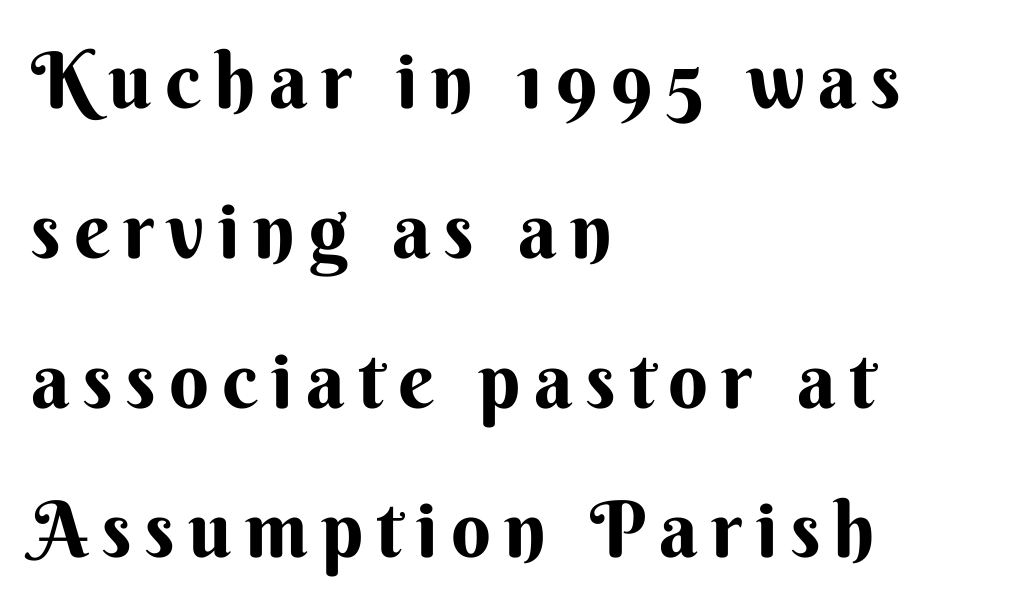
The image shows 78 px bold sans-serif type, upright; set left-aligned, loose line spacing (1.92x), not underlined; medium stroke contrast and a small x-height.
